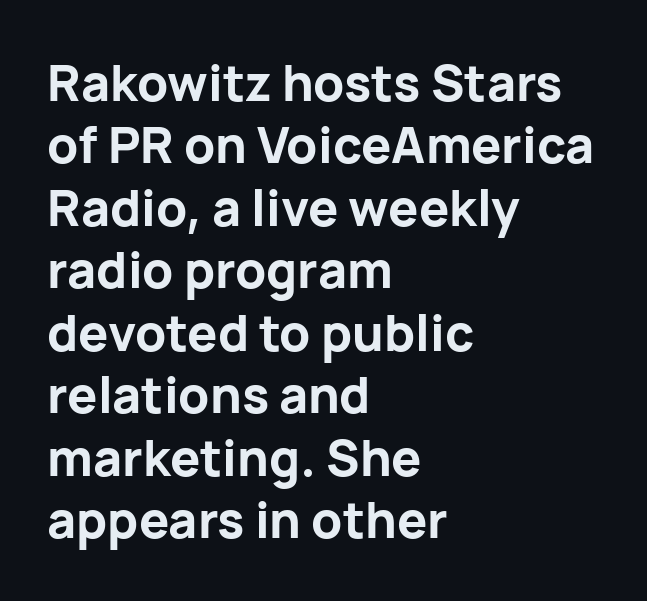
Is there much room between lines? A standard amount, neither cramped nor airy. Each line starts at the same left margin while the right side varies. Students, this is bold: see how much ink each stroke carries. Words float on clear page, feet unadorned. The face used here is proportionally spaced, like ordinary book or web type.
